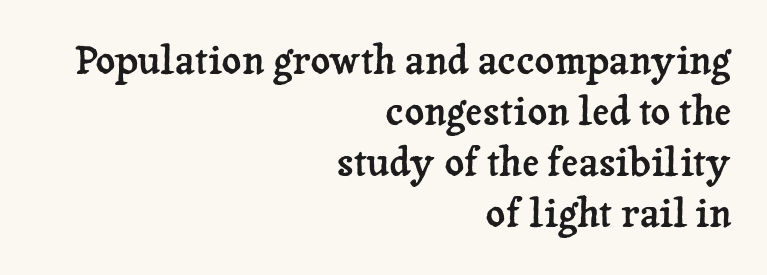
{"serif": "yes", "italic": "no", "width": "normal", "stroke_contrast": "low", "x_height": "medium", "monospaced": "no", "underline": "no", "align": "right", "line_spacing": "normal", "line_spacing_ratio": 1.34, "letter_spacing": "normal", "letter_spacing_em": 0.0, "glyph_px": 38}
